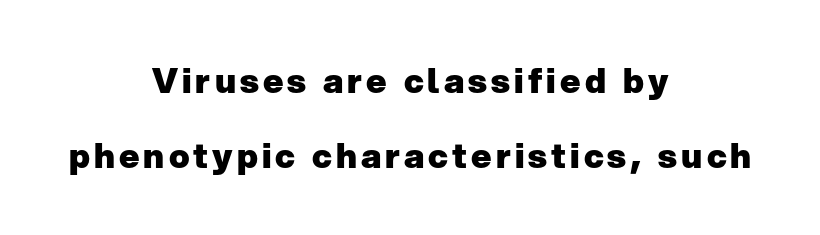
Q: Is the text bold? A: Yes.
Q: Is the text italic (slanted)? A: No, it is upright.
Q: Is the typeface a serif or a sans-serif typeface? A: Sans-serif.
Q: Is the text underlined? A: No.
Q: How is the paragraph aligned? A: Centered.
Q: Is the spacing between lines tight, normal or loose? A: Loose.
Q: Width (condensed, normal, or wide)? A: Normal.
Q: Stroke contrast? A: Low.
Q: x-height? A: Medium.
Q: Monospaced? A: No.
